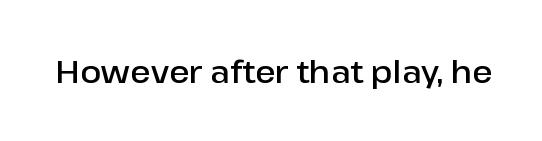
{"serif": "no", "italic": "no", "bold": "semi", "weight": "semibold", "width": "normal", "stroke_contrast": "low", "x_height": "medium", "monospaced": "no", "underline": "no", "letter_spacing": "normal", "letter_spacing_em": 0.0, "glyph_px": 31}
